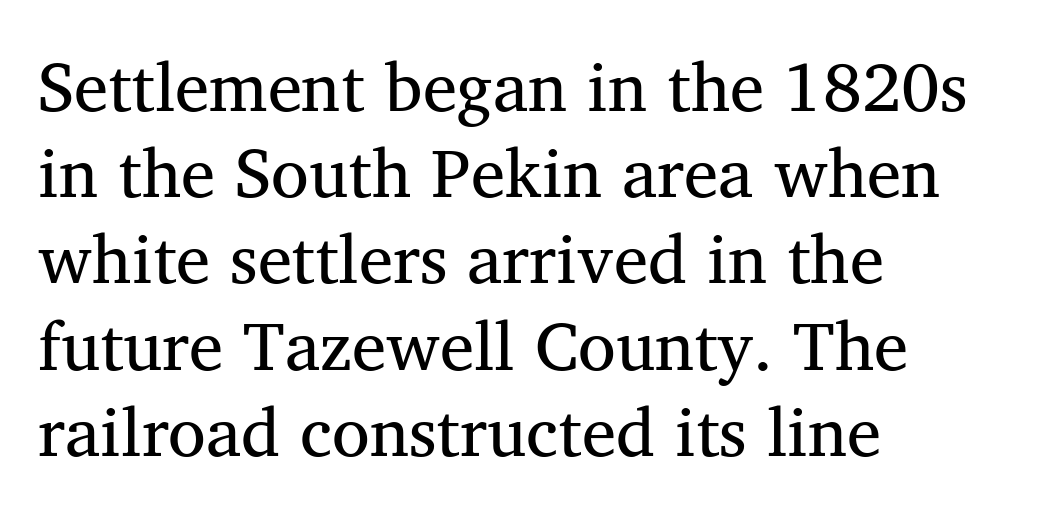
The image shows 69 px serif type, upright; set left-aligned, normal line spacing (1.25x), normal letter spacing, not underlined; medium stroke contrast and a medium x-height.
